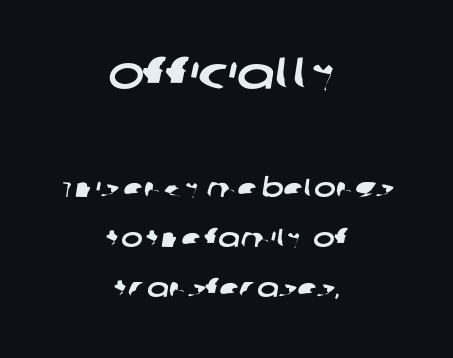
Q: Is the typeface a serif or a sans-serif typeface? A: Sans-serif.
Q: Is the text underlined? A: No.
Q: How is the paragraph aligned? A: Centered.
Q: Is the spacing between letters normal or unusually wide? A: Normal.
Q: Is the spacing between lines tight, normal or loose? A: Loose.
Q: Which block of text is set in a larger size, the first (top) or the second (bottom)? A: The first (top) one.
Q: Width (condensed, normal, or wide)? A: Wide.
Q: Stroke contrast? A: Low.
Q: x-height? A: Large.
Q: Monospaced? A: No.
